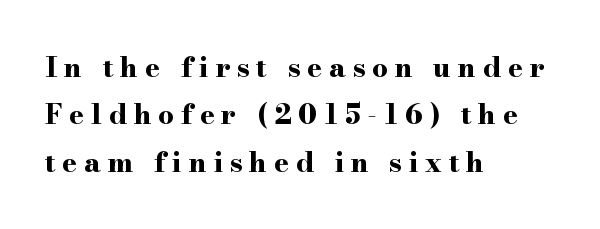
Q: Is the text bold? A: Yes.
Q: Is the text italic (slanted)? A: No, it is upright.
Q: Is the typeface a serif or a sans-serif typeface? A: Serif.
Q: Is the text underlined? A: No.
Q: How is the paragraph aligned? A: Left-aligned.
Q: Is the spacing between letters normal or unusually wide? A: Unusually wide.
Q: Is the spacing between lines tight, normal or loose? A: Normal.
Q: Width (condensed, normal, or wide)? A: Wide.
Q: Stroke contrast? A: High.
Q: x-height? A: Small.
Q: Monospaced? A: No.
